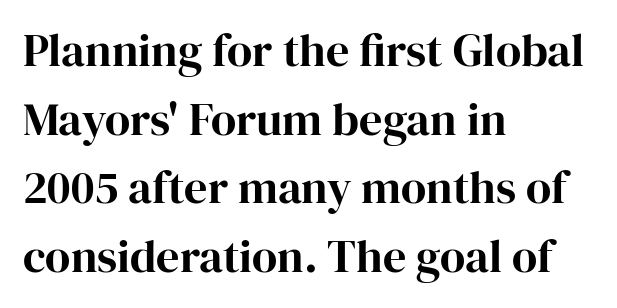
Upright lettering throughout. You can tell from the footed stems that serif type was used. The area under the type is left untouched. The block of text has a typical density, with ordinary space between rows. This sample has the flowing, uneven cadence of proportional lettering.
